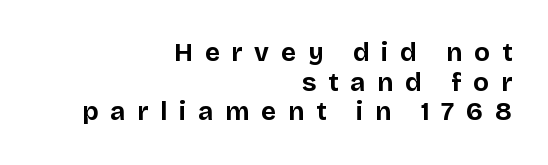
{"italic": "no", "bold": "yes", "underline": "no", "align": "right", "line_spacing": "tight", "line_spacing_ratio": 1.14, "letter_spacing": "wide", "letter_spacing_em": 0.45, "glyph_px": 26}
